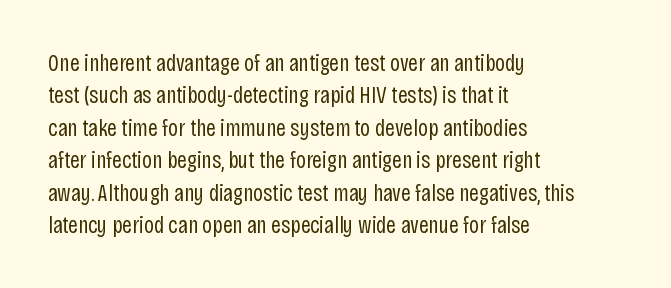
The typesetter chose a ragged-right arrangement here. In terms of letterspacing, this is plain default setting. Descenders hang freely into open space. A typesetter would call this leading conventional body-copy spacing. Stems and bowls with no extra thickness — not bold.
